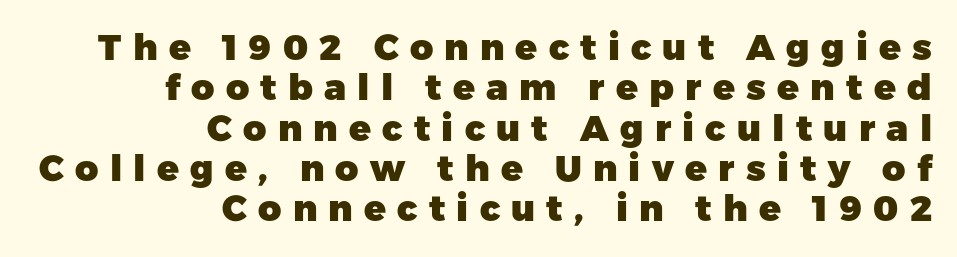
Strokes here are thick enough to call this a true bold. A typesetter would mark this as roman, not italic. Does the leading feel generous? Not at all — it's pinched. Underlining? Definitely not there.
